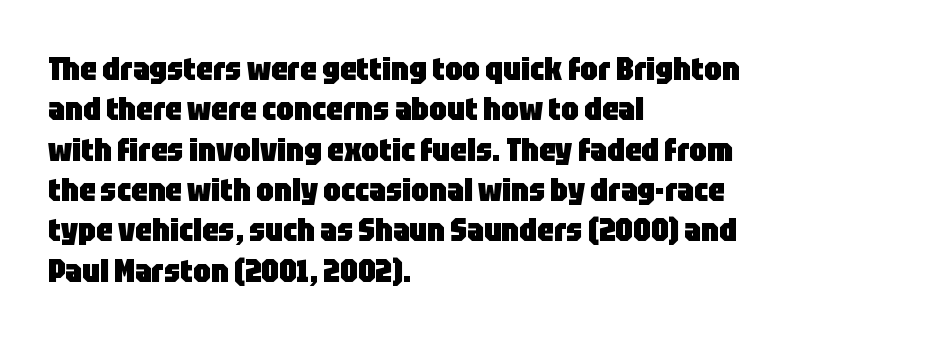
Q: Is the text bold? A: Yes.
Q: Is the text italic (slanted)? A: No, it is upright.
Q: Is the typeface a serif or a sans-serif typeface? A: Sans-serif.
Q: Is the text underlined? A: No.
Q: How is the paragraph aligned? A: Left-aligned.
Q: Is the spacing between letters normal or unusually wide? A: Normal.
Q: Is the spacing between lines tight, normal or loose? A: Normal.
Q: Width (condensed, normal, or wide)? A: Condensed.
Q: Stroke contrast? A: Low.
Q: x-height? A: Large.
Q: Monospaced? A: No.
